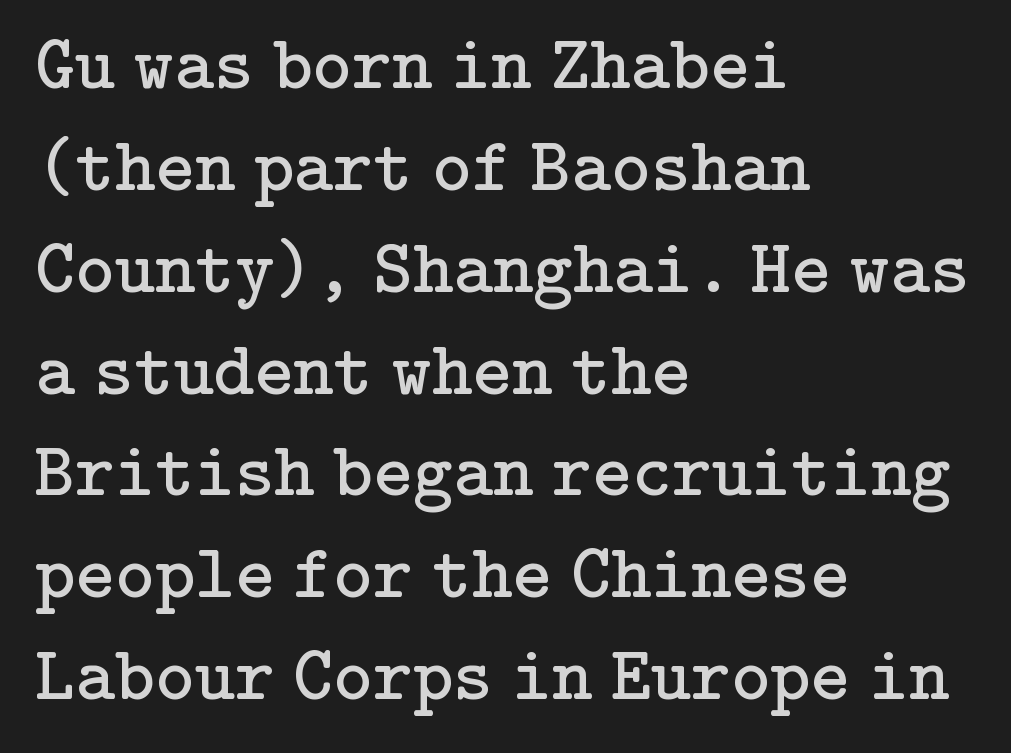
Heft: none added — not bold. Here the glyphs are tracked normally, forming tight word shapes. Lines of text with bare space underneath. The face used here is seriffed, in the tradition of book romans. Posture: upright roman.
